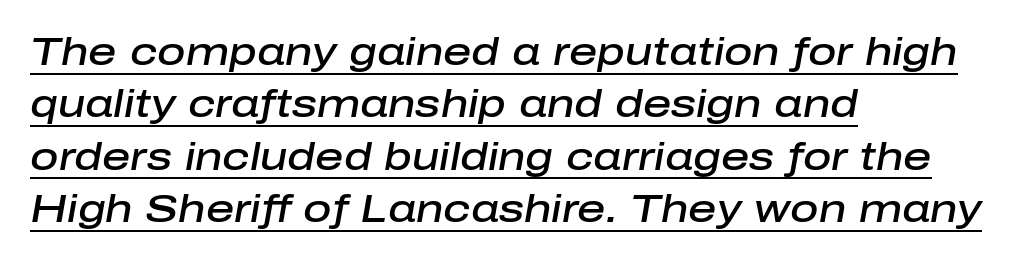
Slanted lettering throughout. Looks like regular typesetting: each glyph gets only the width it needs. The type is set solid horizontally, with unmodified tracking. Vertically, the passage feels balanced, rows spaced as you'd expect. The lines are quadded left. The specimen includes a rule beneath the text block's lines.
